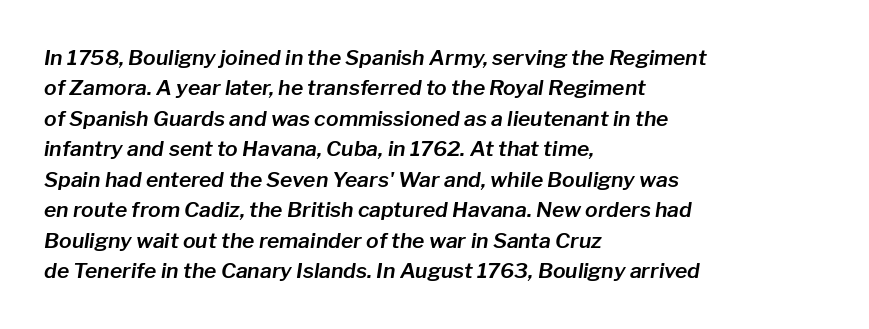
Layout note: lines flush left. A bare baseline throughout the passage. Line spacing here is normal. There's an unmistakable incline to the writing here. Here the glyphs are tracked normally, forming tight word shapes.
